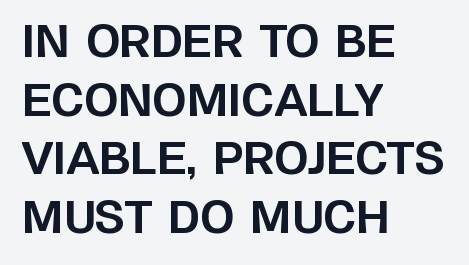
The image shows 44 px bold sans-serif type, upright; set left-aligned, normal line spacing (1.33x), normal letter spacing, not underlined; low stroke contrast and a large x-height.
